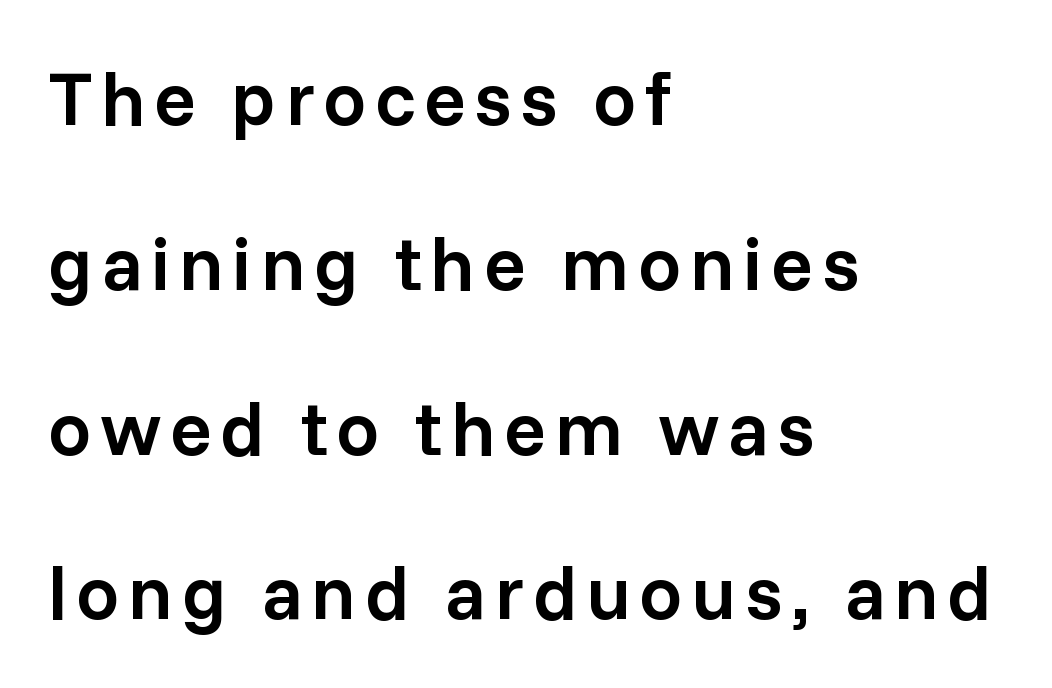
Q: Is the text bold? A: Semi-bold.
Q: Is the text italic (slanted)? A: No, it is upright.
Q: Is the typeface a serif or a sans-serif typeface? A: Sans-serif.
Q: Is the text underlined? A: No.
Q: How is the paragraph aligned? A: Left-aligned.
Q: Is the spacing between lines tight, normal or loose? A: Loose.
Q: Width (condensed, normal, or wide)? A: Normal.
Q: Stroke contrast? A: Low.
Q: x-height? A: Medium.
Q: Monospaced? A: No.
